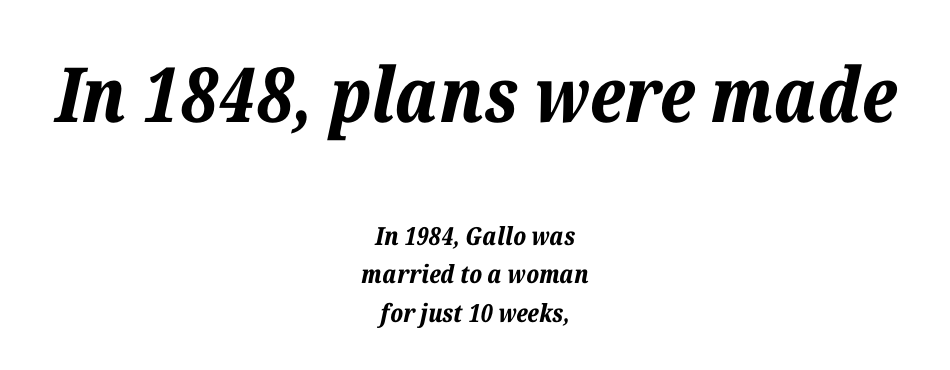
The specimen omits any rule beneath the text block's lines. One-word summary of the alignment: center. Notice how the stems are inclined rather than vertical — that's the hallmark of italics. The vertical gap from one line to the next is medium. A dark, heavy texture on the line: the type is bold.
